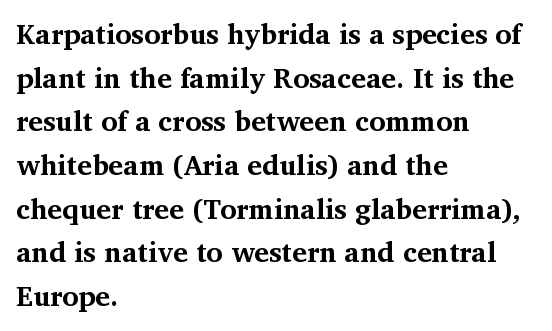
Q: Is the text bold? A: Yes.
Q: Is the text italic (slanted)? A: No, it is upright.
Q: Is the typeface a serif or a sans-serif typeface? A: Serif.
Q: Is the text underlined? A: No.
Q: How is the paragraph aligned? A: Left-aligned.
Q: Is the spacing between letters normal or unusually wide? A: Normal.
Q: Is the spacing between lines tight, normal or loose? A: Normal.
Q: Width (condensed, normal, or wide)? A: Normal.
Q: Stroke contrast? A: Medium.
Q: x-height? A: Medium.
Q: Monospaced? A: No.
